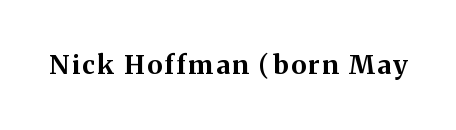
Q: Is the text bold? A: Yes.
Q: Is the text italic (slanted)? A: No, it is upright.
Q: Is the text underlined? A: No.
